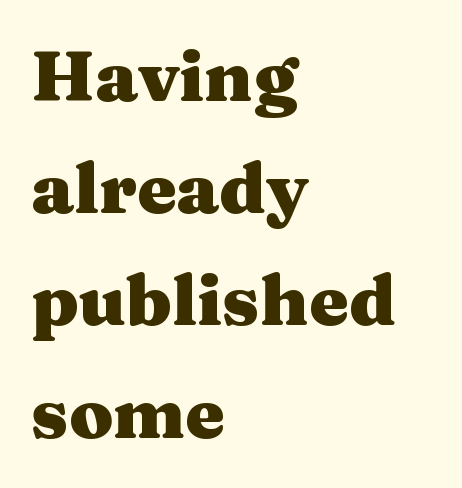
{"serif": "yes", "italic": "no", "bold": "yes", "weight": "heavy", "width": "wide", "stroke_contrast": "medium", "x_height": "medium", "monospaced": "no", "underline": "no", "align": "left", "line_spacing": "normal", "line_spacing_ratio": 1.58, "letter_spacing": "normal", "letter_spacing_em": 0.0, "glyph_px": 71}
